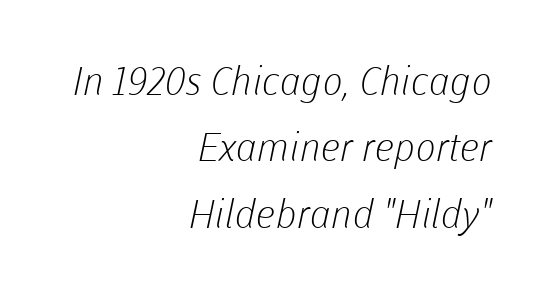
Q: Is the text bold? A: No.
Q: Is the typeface a serif or a sans-serif typeface? A: Sans-serif.
Q: Is the text underlined? A: No.
Q: How is the paragraph aligned? A: Right-aligned.
Q: Is the spacing between letters normal or unusually wide? A: Normal.
Q: Is the spacing between lines tight, normal or loose? A: Normal.
Q: Width (condensed, normal, or wide)? A: Normal.
Q: Stroke contrast? A: Low.
Q: x-height? A: Medium.
Q: Monospaced? A: No.
